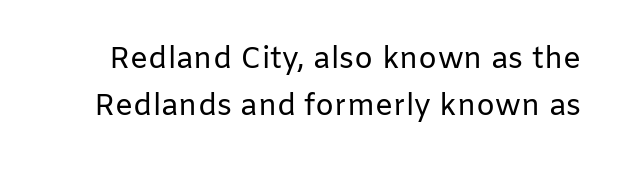
{"serif": "no", "italic": "no", "bold": "no", "weight": "regular", "width": "normal", "stroke_contrast": "low", "x_height": "medium", "monospaced": "no", "underline": "no", "line_spacing": "normal", "line_spacing_ratio": 1.58, "letter_spacing": "normal", "letter_spacing_em": 0.0, "glyph_px": 30}
